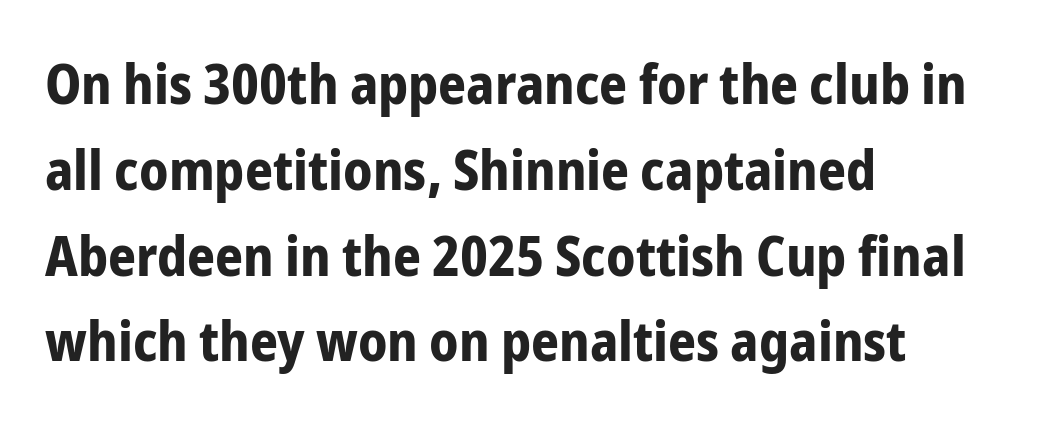
{"serif": "no", "italic": "no", "bold": "yes", "weight": "bold", "width": "condensed", "stroke_contrast": "low", "x_height": "medium", "monospaced": "no", "underline": "no", "align": "left", "line_spacing": "normal", "line_spacing_ratio": 1.56, "letter_spacing": "normal", "letter_spacing_em": 0.0, "glyph_px": 55}
